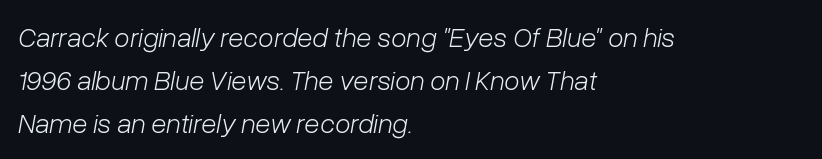
Which margin do the lines hug? The left one — the right edge is uneven. Nothing unusual about the tracking: characters are spaced as the font intends. Proportional: the letters do not fall into vertical columns. Nothing heavy about these letters — not bold at all. Emphasis-style slanted type is in use.
